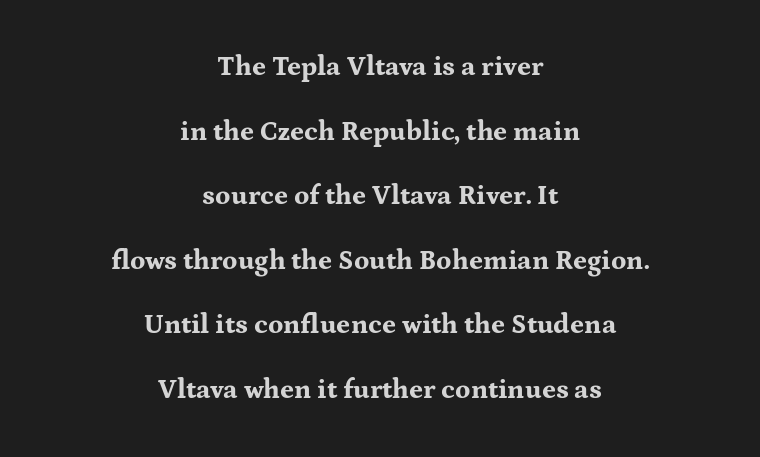
Q: Is the text bold? A: Yes.
Q: Is the text italic (slanted)? A: No, it is upright.
Q: Is the text underlined? A: No.
Q: How is the paragraph aligned? A: Centered.
Q: Is the spacing between letters normal or unusually wide? A: Normal.
Q: Is the spacing between lines tight, normal or loose? A: Loose.
